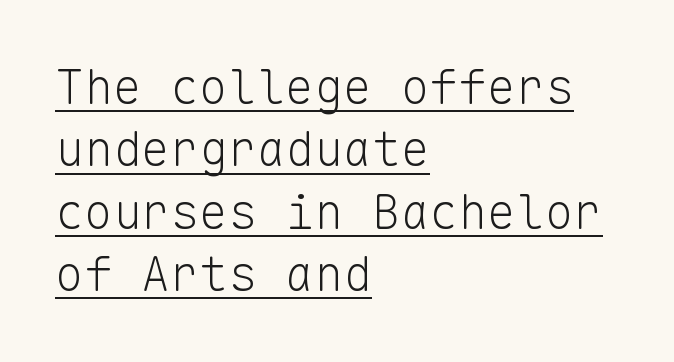
{"serif": "no", "italic": "no", "bold": "no", "weight": "light", "width": "normal", "stroke_contrast": "low", "x_height": "medium", "monospaced": "yes", "underline": "yes", "align": "left", "line_spacing": "normal", "line_spacing_ratio": 1.3, "letter_spacing": "normal", "letter_spacing_em": 0.0, "glyph_px": 48}
